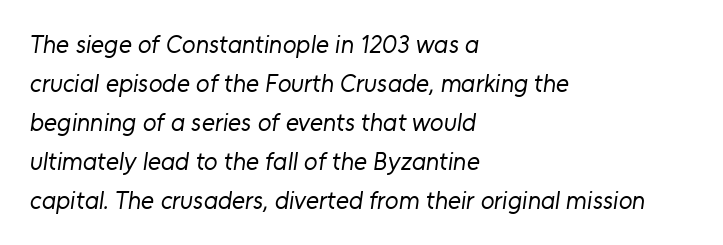
The image shows 25 px text type; set left-aligned, normal line spacing (1.56x), normal letter spacing, not underlined.
